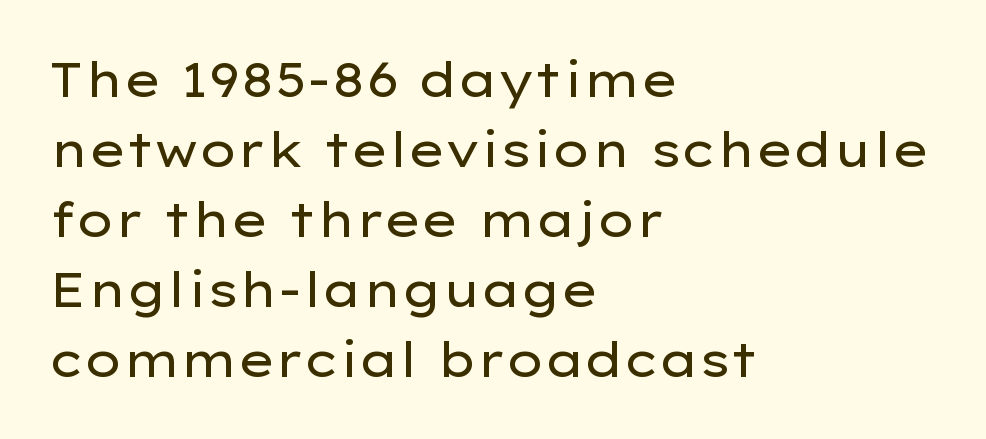
The image shows 48 px regular-weight, wide sans-serif type, upright; set left-aligned, normal line spacing (1.46x), normal letter spacing, not underlined; low stroke contrast and a medium x-height.
